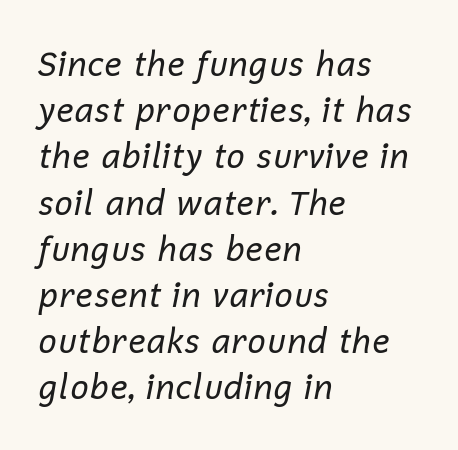
{"italic": "yes", "lean": "right", "slant_degrees": 12, "bold": "no", "weight": "regular", "width": "normal", "stroke_contrast": "low", "x_height": "medium", "monospaced": "no", "underline": "no", "align": "left", "line_spacing": "normal", "line_spacing_ratio": 1.4, "letter_spacing": "normal", "letter_spacing_em": 0.0, "glyph_px": 33}
